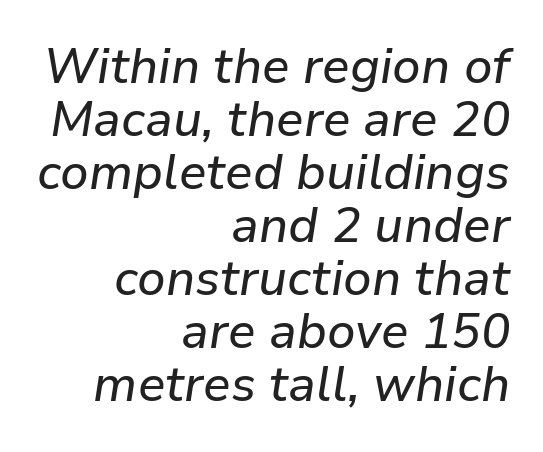
The image shows 49 px text type, italic (leaning right); set right-aligned, tight line spacing (1.08x), normal letter spacing, not underlined; low stroke contrast and a medium x-height.
